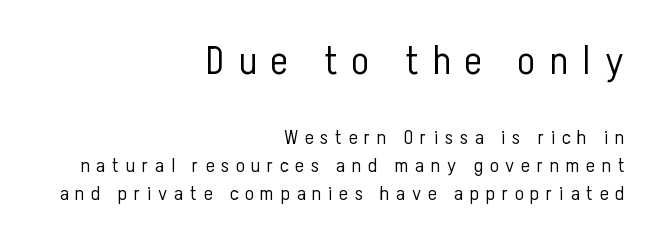
Q: Is the text bold? A: No.
Q: Is the text italic (slanted)? A: No, it is upright.
Q: Is the typeface a serif or a sans-serif typeface? A: Sans-serif.
Q: Is the text underlined? A: No.
Q: How is the paragraph aligned? A: Right-aligned.
Q: Is the spacing between letters normal or unusually wide? A: Unusually wide.
Q: Is the spacing between lines tight, normal or loose? A: Normal.
Q: Which block of text is set in a larger size, the first (top) or the second (bottom)? A: The first (top) one.
Q: Width (condensed, normal, or wide)? A: Condensed.
Q: Stroke contrast? A: Low.
Q: x-height? A: Medium.
Q: Monospaced? A: No.
